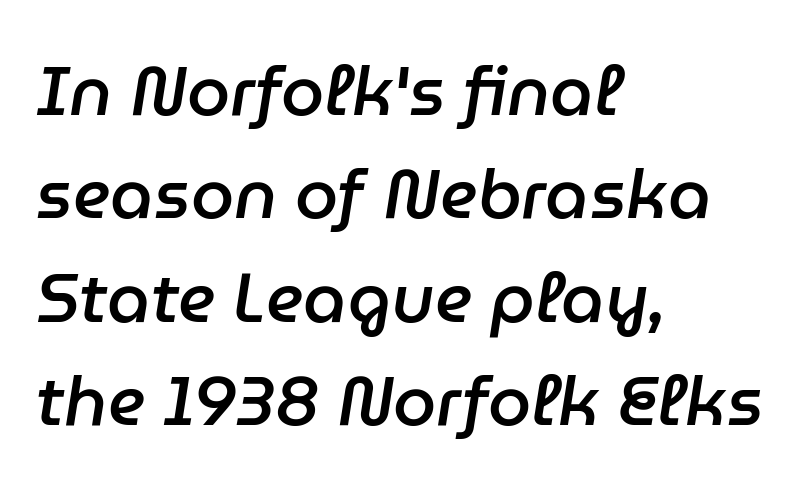
The image shows 69 px semibold type, italic (leaning right); set left-aligned, normal line spacing (1.5x), normal letter spacing, not underlined; low stroke contrast and a medium x-height.
